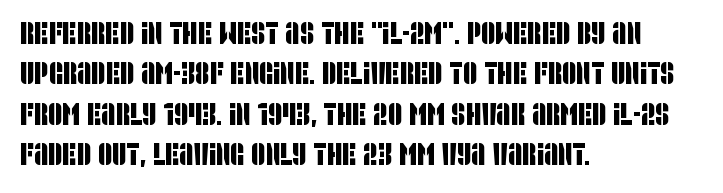
The image shows 31 px condensed sans-serif type; set left-aligned, normal line spacing (1.3x), normal letter spacing, not underlined; low stroke contrast and a large x-height.
